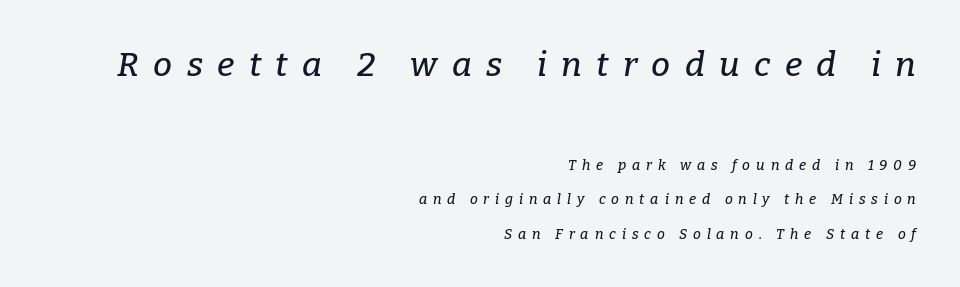
{"serif": "yes", "italic": "yes", "lean": "right", "slant_degrees": 9, "width": "normal", "stroke_contrast": "low", "x_height": "medium", "monospaced": "no", "underline": "no", "align": "right", "line_spacing": "loose", "line_spacing_ratio": 2.48, "letter_spacing": "wide", "letter_spacing_em": 0.42, "larger_block": "first", "size_ratio": 2.43, "glyph_px": 34}
